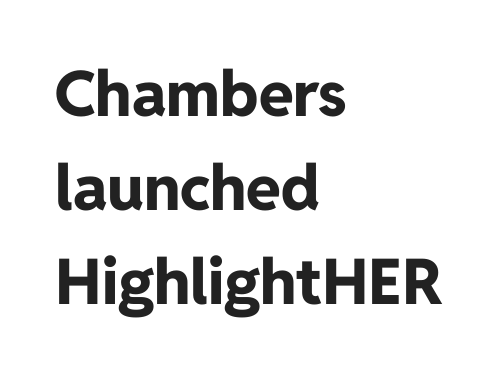
The image shows 63 px bold sans-serif type, upright; set left-aligned, normal line spacing (1.49x), normal letter spacing, not underlined; low stroke contrast and a medium x-height.
